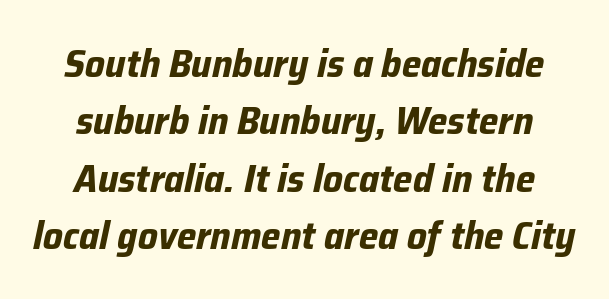
This rendering features lettering with no underline. A full-strength bold gives these letters their thick strokes. Line spacing here is normal. Does the lettering tilt? It does — this is italic.
